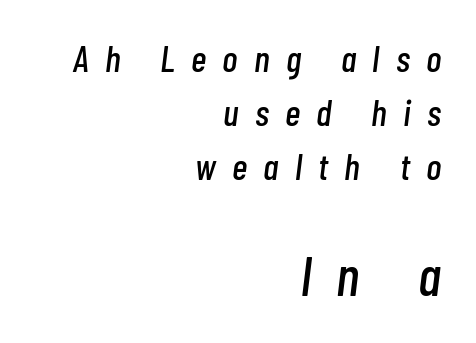
Q: Is the text italic (slanted)? A: Yes, it leans right by about 7 degrees.
Q: Is the text underlined? A: No.
Q: How is the paragraph aligned? A: Right-aligned.
Q: Is the spacing between letters normal or unusually wide? A: Unusually wide.
Q: Is the spacing between lines tight, normal or loose? A: Normal.
Q: Which block of text is set in a larger size, the first (top) or the second (bottom)? A: The second (bottom) one.
Q: Width (condensed, normal, or wide)? A: Condensed.
Q: Stroke contrast? A: Low.
Q: x-height? A: Medium.
Q: Monospaced? A: No.
